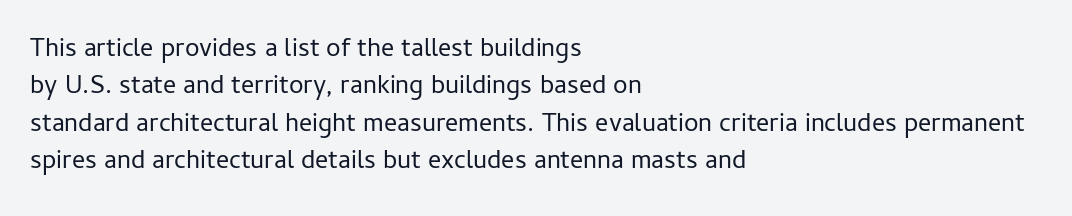
Q: Is the text bold? A: No.
Q: Is the text italic (slanted)? A: No, it is upright.
Q: Is the text underlined? A: No.
Q: How is the paragraph aligned? A: Left-aligned.
Q: Is the spacing between letters normal or unusually wide? A: Normal.
Q: Is the spacing between lines tight, normal or loose? A: Normal.
